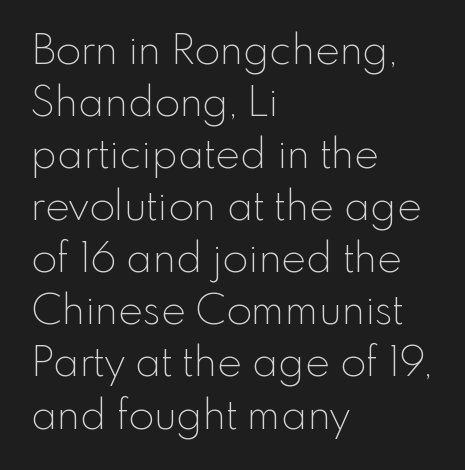
The image shows 42 px thin sans-serif type, upright; set left-aligned, line spacing 1.24x, normal letter spacing, not underlined; a small x-height.
